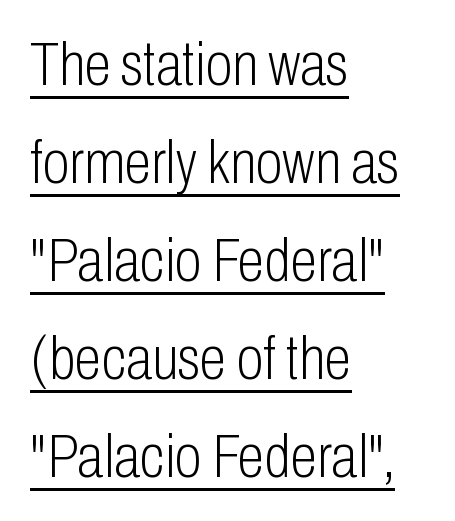
Q: Is the text bold? A: No.
Q: Is the text italic (slanted)? A: No, it is upright.
Q: Is the typeface a serif or a sans-serif typeface? A: Sans-serif.
Q: Is the text underlined? A: Yes.
Q: How is the paragraph aligned? A: Left-aligned.
Q: Is the spacing between letters normal or unusually wide? A: Normal.
Q: Is the spacing between lines tight, normal or loose? A: Normal.
Q: Width (condensed, normal, or wide)? A: Condensed.
Q: Stroke contrast? A: Low.
Q: x-height? A: Medium.
Q: Monospaced? A: No.
